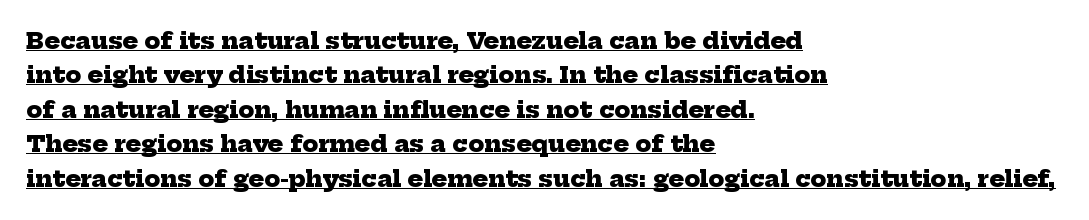
The image shows 23 px bold type; set left-aligned, normal line spacing (1.5x), normal letter spacing, underlined.
